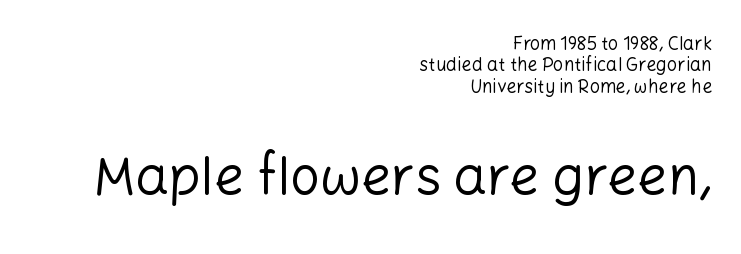
The image shows 53 px regular-weight sans-serif type, upright; set right-aligned, line spacing 1.19x, normal letter spacing, not underlined; the second (bottom) block is 2.94x larger; low stroke contrast and a medium x-height.
